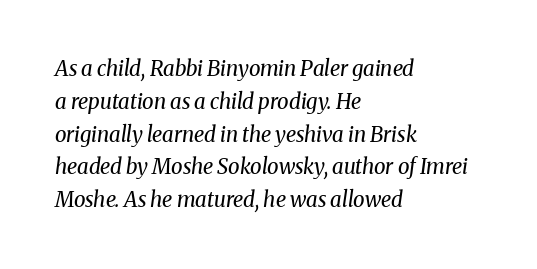
Q: Is the text bold? A: No.
Q: Is the text italic (slanted)? A: Yes, it leans right by about 8 degrees.
Q: Is the text underlined? A: No.
Q: How is the paragraph aligned? A: Left-aligned.
Q: Is the spacing between letters normal or unusually wide? A: Normal.
Q: Is the spacing between lines tight, normal or loose? A: Normal.
